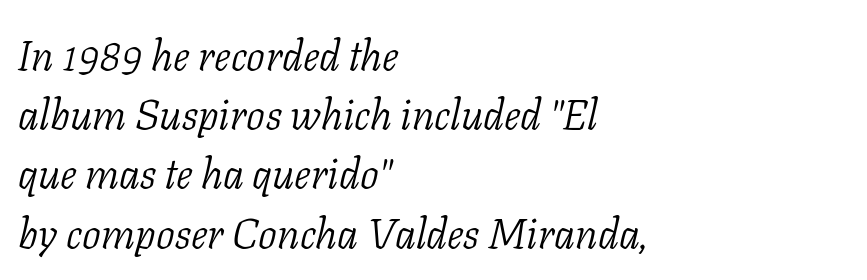
The image shows 42 px light serif type, italic (leaning right); set left-aligned, normal line spacing (1.41x), normal letter spacing, not underlined; low stroke contrast and a medium x-height.
